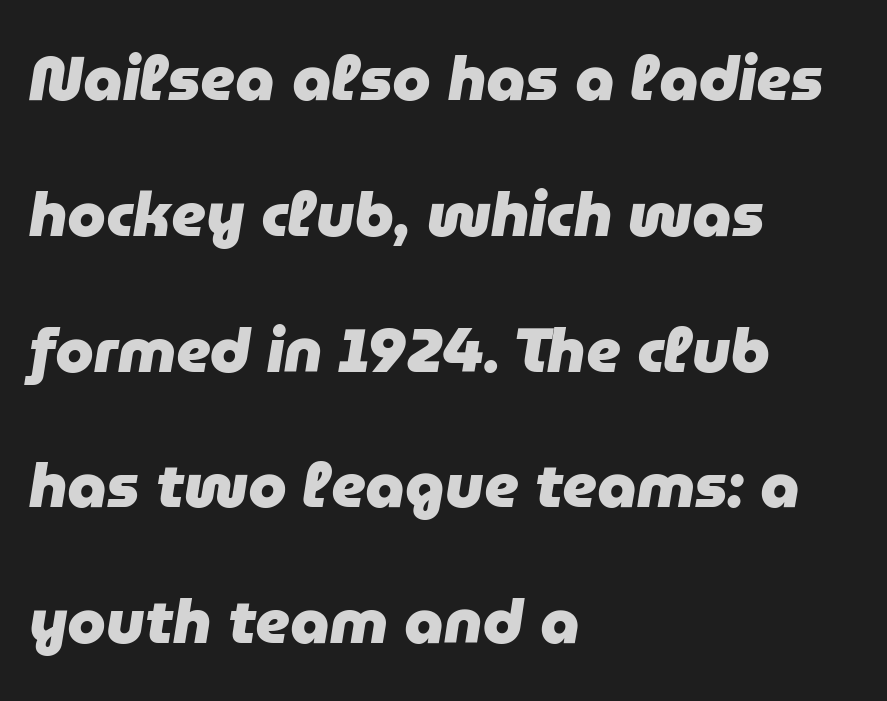
Is the type slanted? Yes — the strokes lean at a clear angle. Bold? Absolutely — the strokes are thick and heavy. Note the varied advance widths — an 'i' is clearly narrower than an 'm'. Quick note: underline off. Regarding leading, the lines here are spaced well apart.
